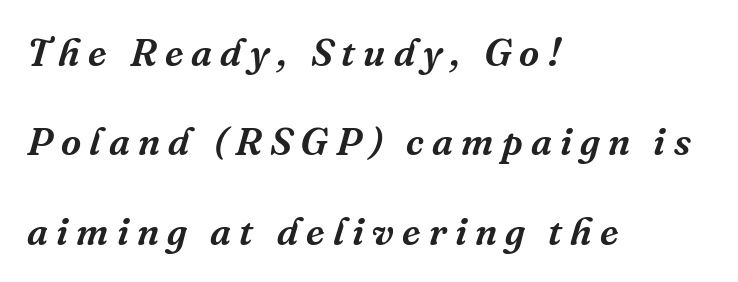
Q: Is the text italic (slanted)? A: Yes, it leans right by about 16 degrees.
Q: Is the typeface a serif or a sans-serif typeface? A: Serif.
Q: Is the text underlined? A: No.
Q: How is the paragraph aligned? A: Left-aligned.
Q: Is the spacing between letters normal or unusually wide? A: Unusually wide.
Q: Is the spacing between lines tight, normal or loose? A: Loose.
Q: Width (condensed, normal, or wide)? A: Normal.
Q: Stroke contrast? A: Medium.
Q: x-height? A: Medium.
Q: Monospaced? A: No.
